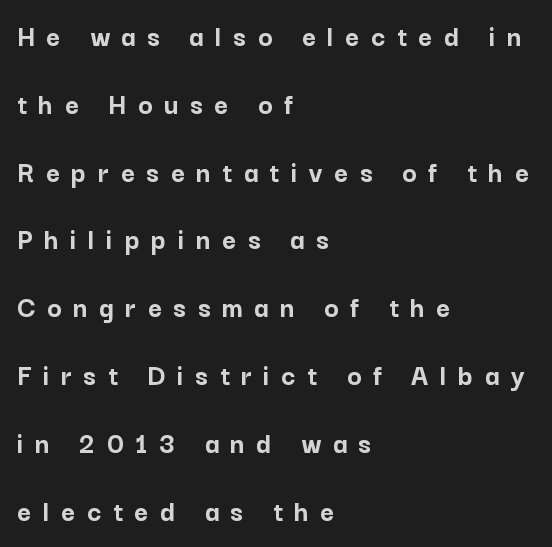
Q: Is the text bold? A: Yes.
Q: Is the text italic (slanted)? A: No, it is upright.
Q: Is the typeface a serif or a sans-serif typeface? A: Sans-serif.
Q: Is the text underlined? A: No.
Q: How is the paragraph aligned? A: Left-aligned.
Q: Is the spacing between letters normal or unusually wide? A: Unusually wide.
Q: Is the spacing between lines tight, normal or loose? A: Loose.
Q: Width (condensed, normal, or wide)? A: Normal.
Q: Stroke contrast? A: Low.
Q: x-height? A: Medium.
Q: Monospaced? A: No.
